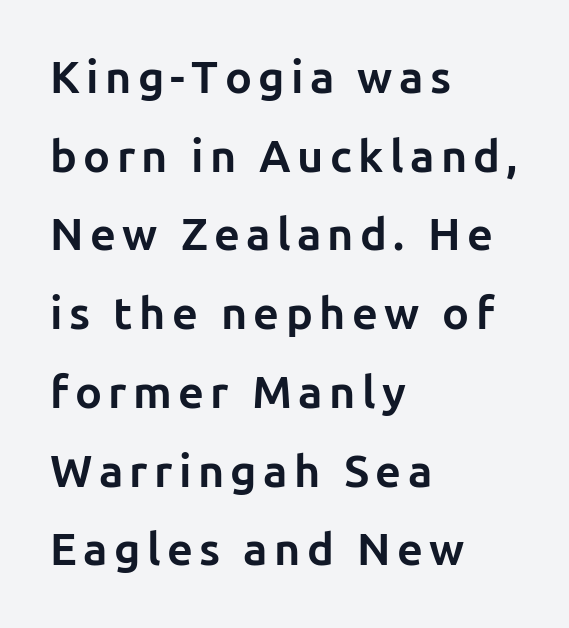
{"serif": "no", "italic": "no", "bold": "yes", "weight": "bold", "width": "normal", "stroke_contrast": "low", "x_height": "medium", "monospaced": "no", "underline": "no", "align": "left", "line_spacing_ratio": 1.75, "glyph_px": 45}
